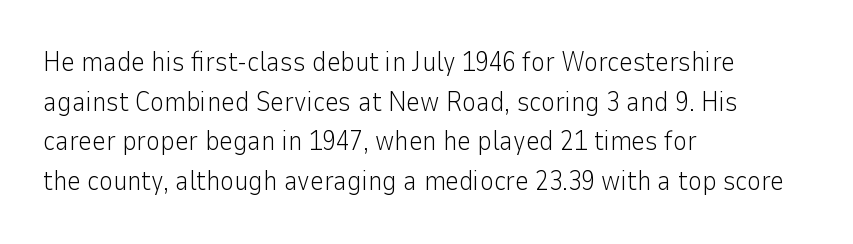
The image shows 27 px text type, upright; set left-aligned, normal line spacing (1.47x), normal letter spacing, not underlined.
